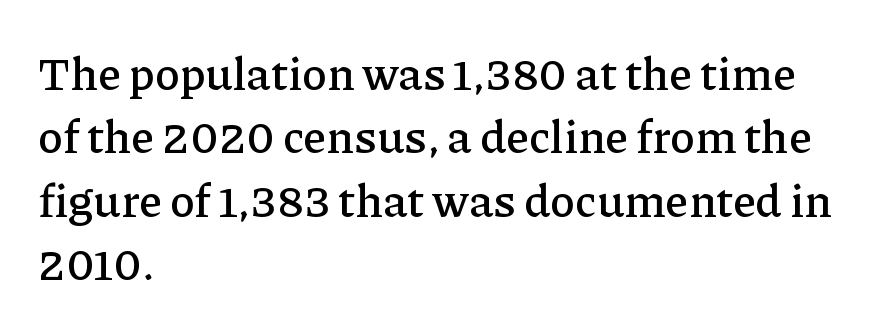
The image shows 46 px serif type, upright; set left-aligned, normal line spacing (1.38x), normal letter spacing, not underlined; low stroke contrast and a medium x-height.
